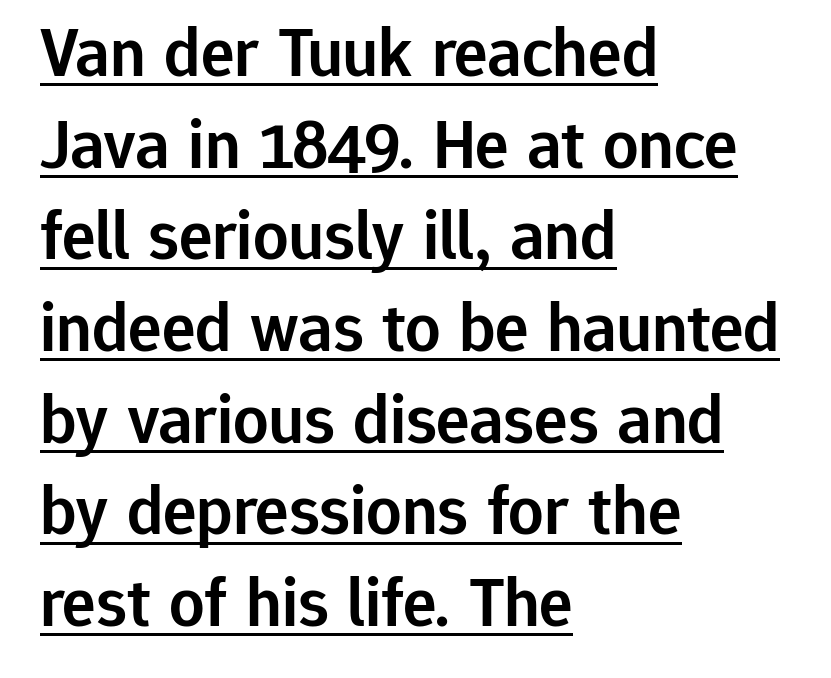
{"serif": "no", "italic": "no", "bold": "semi", "weight": "semibold", "width": "normal", "stroke_contrast": "low", "x_height": "medium", "monospaced": "no", "underline": "yes", "align": "left", "line_spacing": "normal", "line_spacing_ratio": 1.31, "letter_spacing": "normal", "letter_spacing_em": 0.0, "glyph_px": 70}
